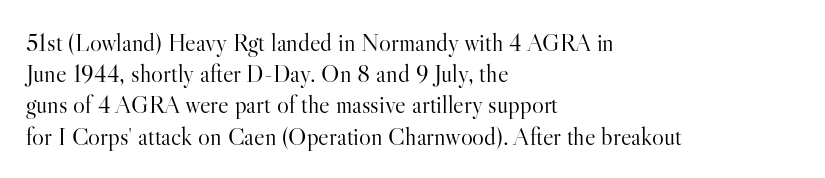
The image shows 25 px text type, upright; set left-aligned, normal line spacing (1.25x), normal letter spacing, not underlined.
